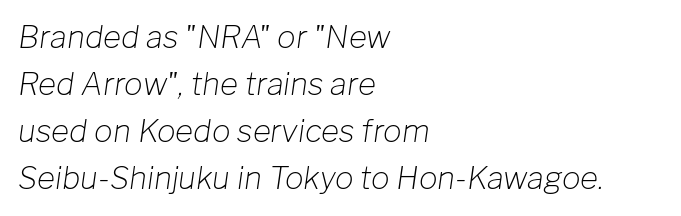
{"italic": "yes", "lean": "right", "slant_degrees": 8, "bold": "no", "weight": "light", "width": "normal", "stroke_contrast": "low", "x_height": "medium", "monospaced": "no", "underline": "no", "align": "left", "line_spacing": "normal", "line_spacing_ratio": 1.52, "letter_spacing": "normal", "letter_spacing_em": 0.0, "glyph_px": 31}
